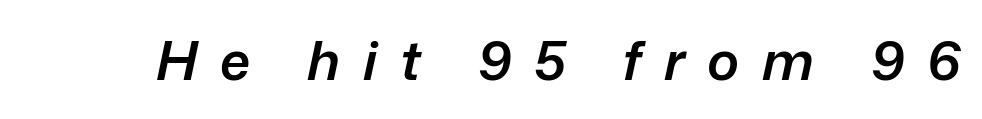
The image shows 54 px semibold type, italic (leaning right); set unusually wide letter spacing (+0.42 em), not underlined; low stroke contrast and a medium x-height.
